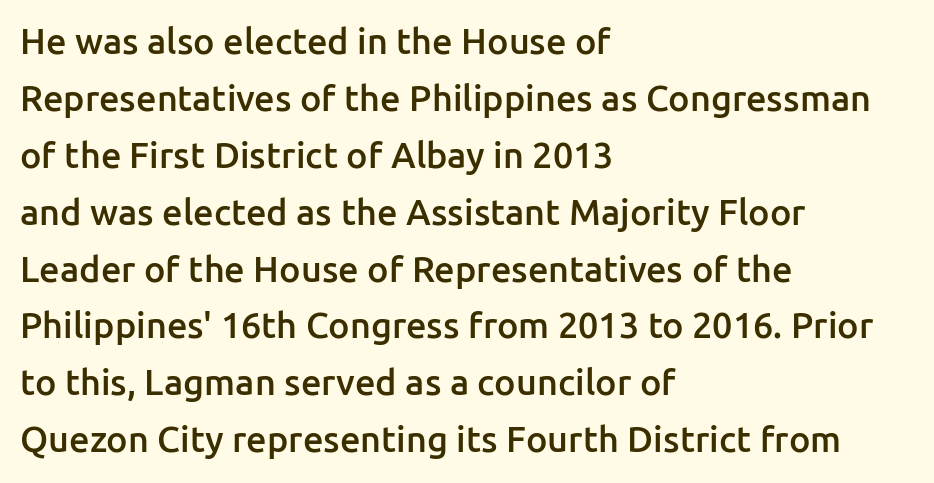
How heavy is the stroke? Medium-heavy — a semibold, shy of bold. If you drew a line through each stem, it would be perfectly vertical. Bare-footed words on every line. The font family rendered here belongs to the sans-serif group. Quick note: interline space is typical. Where is the straight margin? On the left.
